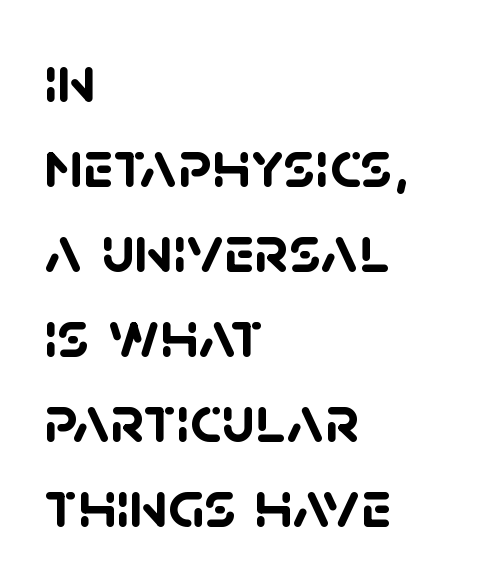
{"serif": "no", "bold": "yes", "weight": "semibold", "width": "normal", "stroke_contrast": "low", "x_height": "large", "monospaced": "no", "underline": "no", "align": "left", "line_spacing": "normal", "line_spacing_ratio": 1.25, "letter_spacing": "normal", "letter_spacing_em": 0.0, "glyph_px": 68}
